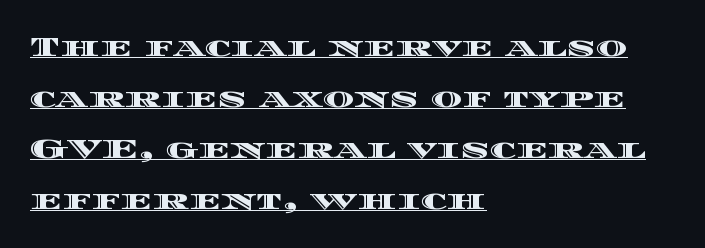
The image shows 27 px text type, upright; set left-aligned, line spacing 1.89x, normal letter spacing, underlined.
